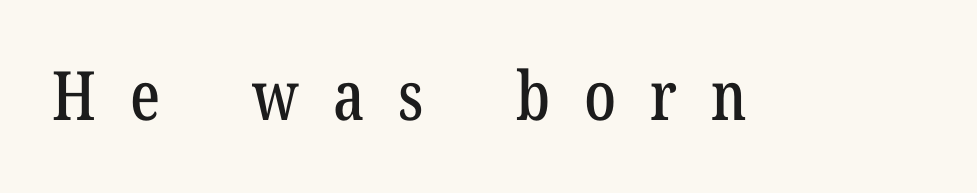
Lines of text with bare space underneath. A typesetter would call this heavily tracked-out type. Note the varied advance widths — an 'i' is clearly narrower than an 'm'. Upright lettering throughout. This is serif lettering, the kind often seen in printed books.
